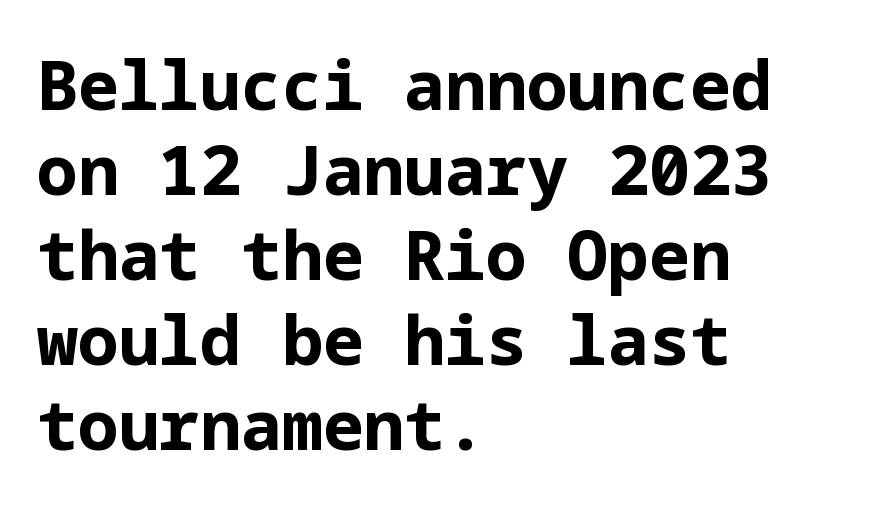
Q: Is the text bold? A: Yes.
Q: Is the text italic (slanted)? A: No, it is upright.
Q: Is the typeface a serif or a sans-serif typeface? A: Sans-serif.
Q: Is the text underlined? A: No.
Q: How is the paragraph aligned? A: Left-aligned.
Q: Is the spacing between letters normal or unusually wide? A: Normal.
Q: Is the spacing between lines tight, normal or loose? A: Normal.
Q: Width (condensed, normal, or wide)? A: Normal.
Q: Stroke contrast? A: Low.
Q: x-height? A: Medium.
